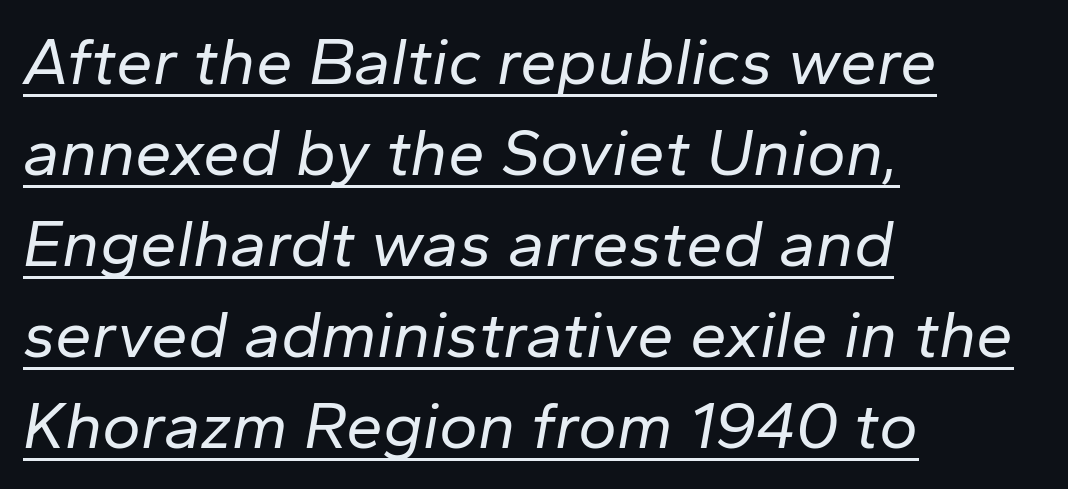
Q: Is the text bold? A: No.
Q: Is the text italic (slanted)? A: Yes, it leans right by about 10 degrees.
Q: Is the text underlined? A: Yes.
Q: How is the paragraph aligned? A: Left-aligned.
Q: Is the spacing between letters normal or unusually wide? A: Normal.
Q: Is the spacing between lines tight, normal or loose? A: Normal.
Q: Width (condensed, normal, or wide)? A: Normal.
Q: Stroke contrast? A: Low.
Q: x-height? A: Medium.
Q: Monospaced? A: No.
